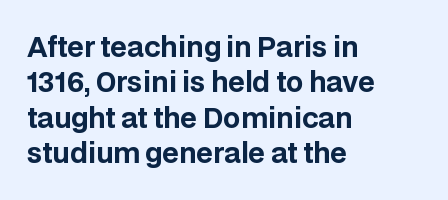
Q: Is the text bold? A: Yes.
Q: Is the text italic (slanted)? A: No, it is upright.
Q: Is the text underlined? A: No.
Q: How is the paragraph aligned? A: Left-aligned.
Q: Is the spacing between letters normal or unusually wide? A: Normal.
Q: Is the spacing between lines tight, normal or loose? A: Normal.
